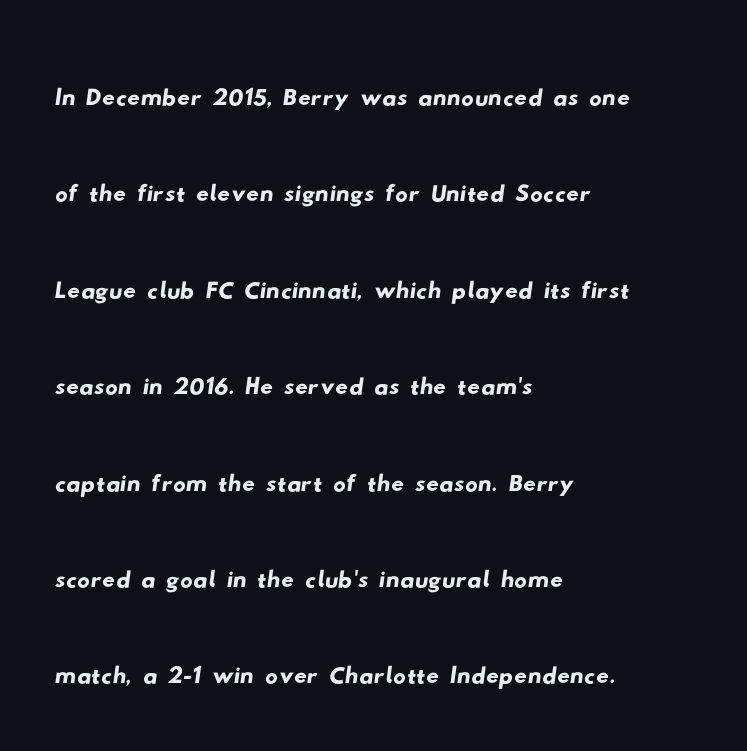
Q: Is the typeface a serif or a sans-serif typeface? A: Sans-serif.
Q: Is the text underlined? A: No.
Q: How is the paragraph aligned? A: Left-aligned.
Q: Is the spacing between letters normal or unusually wide? A: Normal.
Q: Is the spacing between lines tight, normal or loose? A: Normal.
Q: Width (condensed, normal, or wide)? A: Wide.
Q: Stroke contrast? A: Low.
Q: x-height? A: Small.
Q: Monospaced? A: No.
